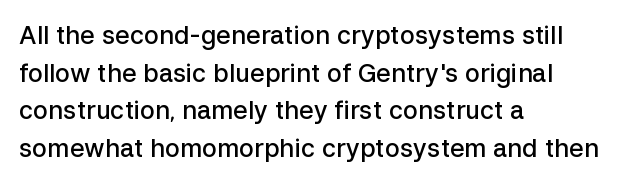
The image shows 25 px text type, upright; set left-aligned, normal line spacing (1.51x), normal letter spacing, not underlined.
